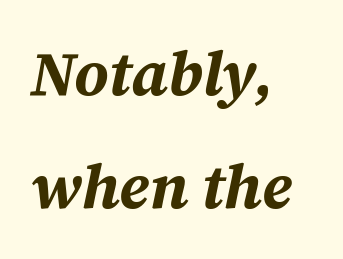
The image shows 62 px bold type, italic (leaning right); set left-aligned, line spacing 1.82x, normal letter spacing, not underlined; medium stroke contrast and a medium x-height.
